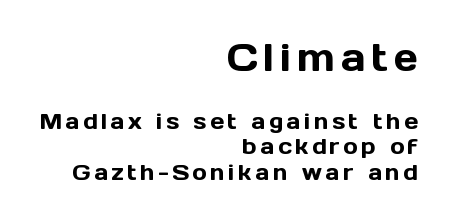
{"serif": "no", "italic": "no", "width": "normal", "x_height": "medium", "monospaced": "no", "underline": "no", "align": "right", "line_spacing": "tight", "line_spacing_ratio": 1.15, "larger_block": "first", "size_ratio": 1.73, "glyph_px": 38}
